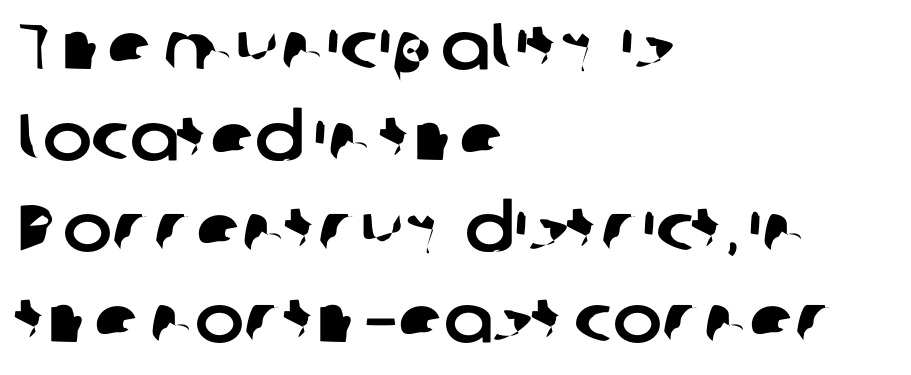
{"serif": "no", "width": "normal", "stroke_contrast": "low", "x_height": "medium", "monospaced": "no", "underline": "no", "align": "left", "line_spacing": "normal", "line_spacing_ratio": 1.38, "letter_spacing": "normal", "letter_spacing_em": 0.0, "glyph_px": 66}
